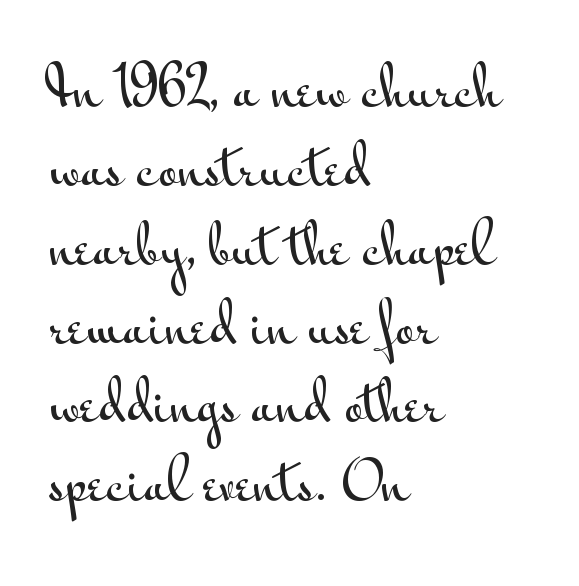
Q: Is the typeface a serif or a sans-serif typeface? A: Sans-serif.
Q: Is the text underlined? A: No.
Q: How is the paragraph aligned? A: Left-aligned.
Q: Is the spacing between letters normal or unusually wide? A: Normal.
Q: Is the spacing between lines tight, normal or loose? A: Normal.
Q: Width (condensed, normal, or wide)? A: Wide.
Q: Stroke contrast? A: Medium.
Q: x-height? A: Small.
Q: Monospaced? A: No.
